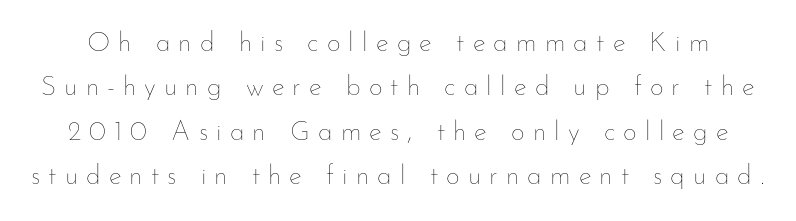
Q: Is the text bold? A: No.
Q: Is the text italic (slanted)? A: No, it is upright.
Q: Is the text underlined? A: No.
Q: Is the spacing between letters normal or unusually wide? A: Unusually wide.
Q: Is the spacing between lines tight, normal or loose? A: Normal.
